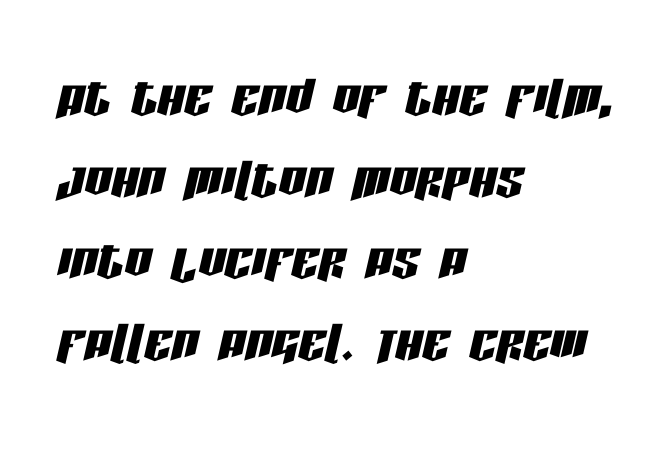
The image shows 67 px condensed type, italic (leaning right); set left-aligned, line spacing 1.22x, normal letter spacing, not underlined; low stroke contrast and a large x-height.
